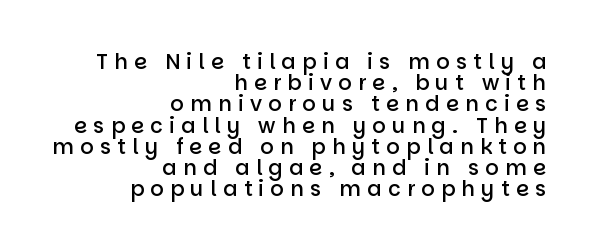
Unmarked baselines from the first word to the last. Line endings align vertically; line beginnings do not. A roman cut, with each character standing at attention. The space between consecutive lines is stingy. Letter spacing: wide.
